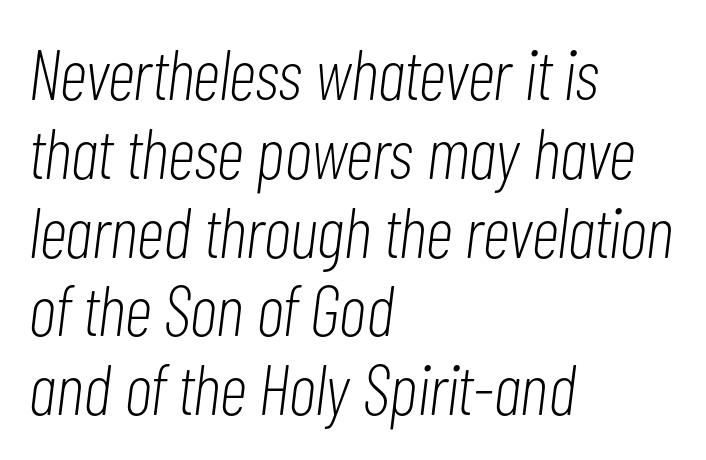
You could not count columns in this text — the font is proportionally spaced. Regarding leading, the lines here are crowded together. Reading down the block, your eye returns to a fixed left position each line. Observe the lean: these are italic letterforms. Ink coverage per letter is moderate at most. Any mark beneath the type? The region is blank.
